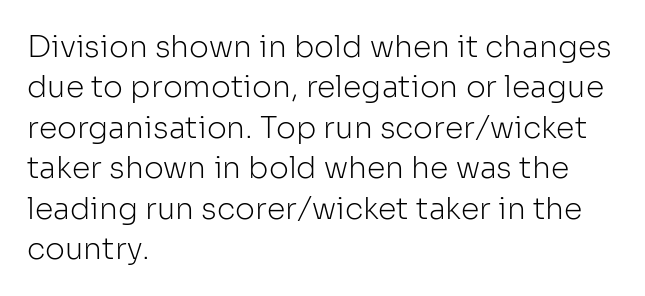
{"serif": "no", "italic": "no", "bold": "no", "weight": "light", "width": "normal", "stroke_contrast": "low", "x_height": "medium", "monospaced": "no", "underline": "no", "align": "left", "line_spacing": "normal", "line_spacing_ratio": 1.35, "letter_spacing": "normal", "letter_spacing_em": 0.0, "glyph_px": 30}
